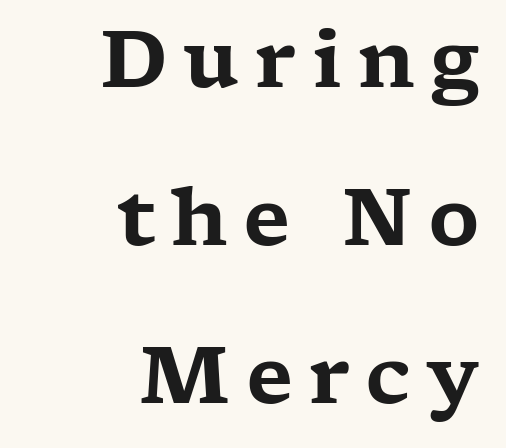
The image shows 79 px wide serif type, upright; set right-aligned, loose line spacing (2.0x), not underlined; low stroke contrast and a medium x-height.
